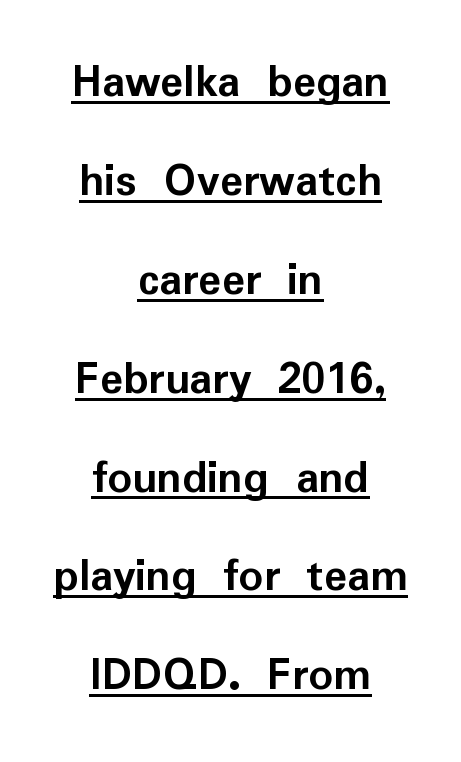
The typesetting leans heavy: a genuine bold. Line spacing here is loose. Posture: upright roman. Serifs: no, the terminals of the letterforms are clean. In CSS terms this would be text-align: center.
